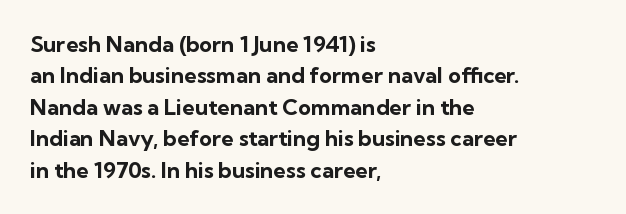
{"italic": "no", "bold": "yes", "underline": "no", "align": "left", "line_spacing": "normal", "line_spacing_ratio": 1.43, "letter_spacing": "normal", "letter_spacing_em": 0.0, "glyph_px": 22}
